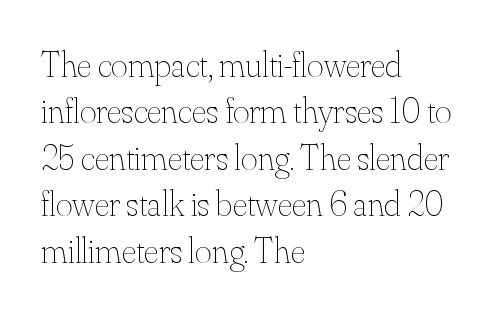
Q: Is the text bold? A: No.
Q: Is the text italic (slanted)? A: No, it is upright.
Q: Is the text underlined? A: No.
Q: How is the paragraph aligned? A: Left-aligned.
Q: Is the spacing between letters normal or unusually wide? A: Normal.
Q: Is the spacing between lines tight, normal or loose? A: Normal.
Q: Width (condensed, normal, or wide)? A: Normal.
Q: Stroke contrast? A: Medium.
Q: x-height? A: Small.
Q: Monospaced? A: No.
